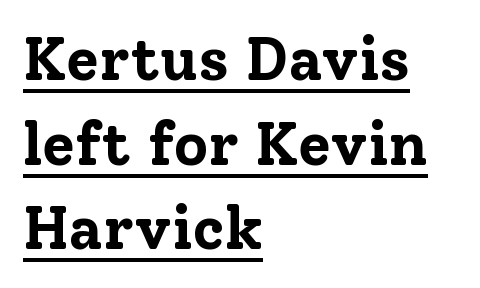
The lines sit at an ordinary, default distance from one another. The letters are bold, with thick, heavy strokes. A classic flush-left, rag-right setting is used for this passage. Like a heading marked for emphasis, these lines bear an underscore.
